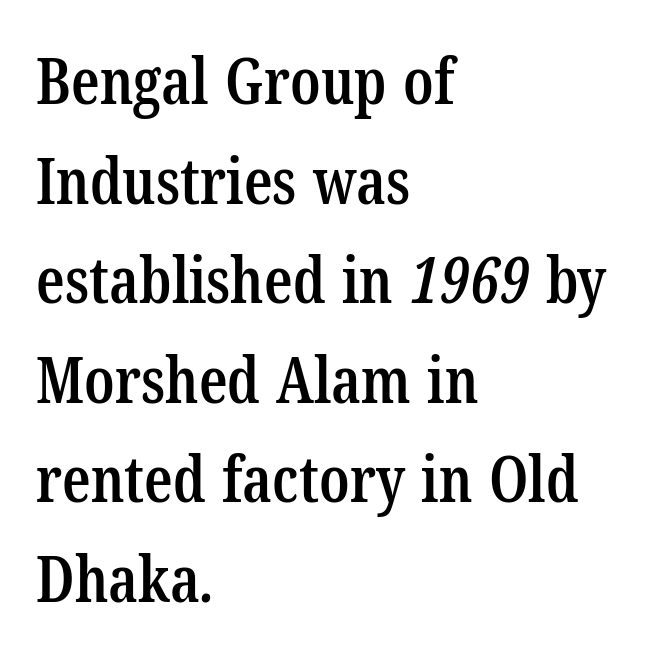
{"serif": "yes", "bold": "semi", "weight": "semibold", "width": "condensed", "stroke_contrast": "low", "x_height": "medium", "monospaced": "no", "underline": "no", "align": "left", "line_spacing": "normal", "line_spacing_ratio": 1.58, "letter_spacing": "normal", "letter_spacing_em": 0.0, "glyph_px": 63}
